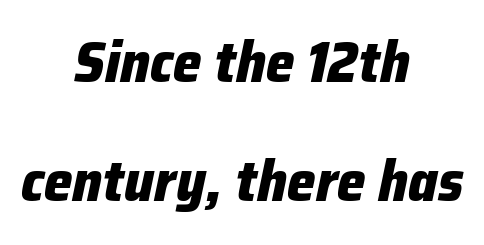
The image shows 57 px heavy type, italic (leaning right); set centered, loose line spacing (2.09x), normal letter spacing, not underlined; low stroke contrast and a medium x-height.
